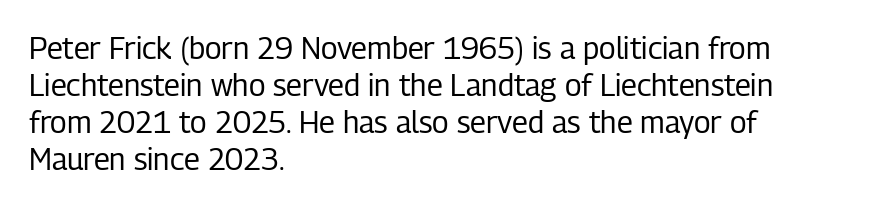
{"serif": "no", "italic": "no", "bold": "no", "weight": "regular", "width": "condensed", "stroke_contrast": "low", "x_height": "medium", "monospaced": "no", "underline": "no", "align": "left", "line_spacing_ratio": 1.23, "letter_spacing": "normal", "letter_spacing_em": 0.0, "glyph_px": 30}
